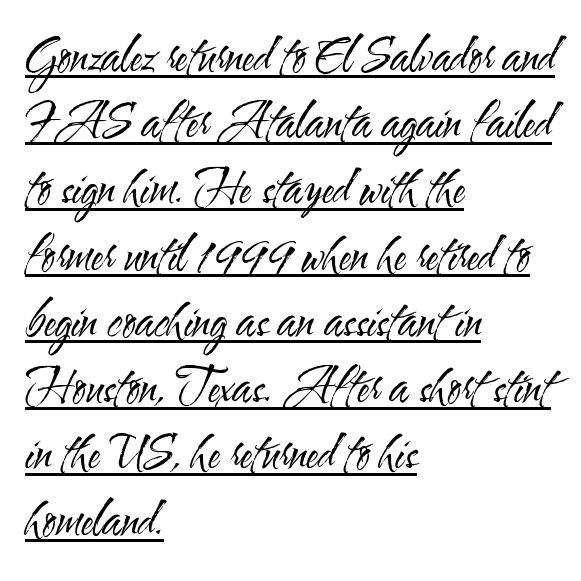
The letters carry no serifs — their stems end cleanly without finishing strokes. A rule runs beneath these lines of type. Visually the block forms a straight wall on the left and a jagged coastline on the right. These lines are rendered in a variable-pitch font. The letterforms sit at book weight or below.
